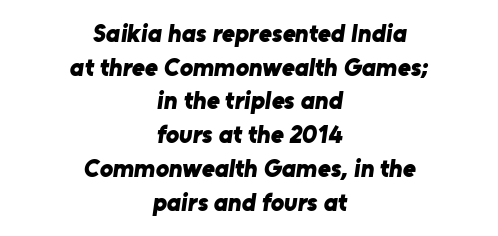
Q: Is the text bold? A: Yes.
Q: Is the text underlined? A: No.
Q: How is the paragraph aligned? A: Centered.
Q: Is the spacing between letters normal or unusually wide? A: Normal.
Q: Is the spacing between lines tight, normal or loose? A: Normal.
